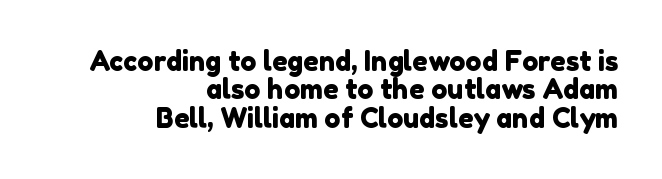
{"underline": "no", "align": "right", "line_spacing": "tight", "line_spacing_ratio": 1.05, "letter_spacing": "normal", "letter_spacing_em": 0.0, "glyph_px": 27}
